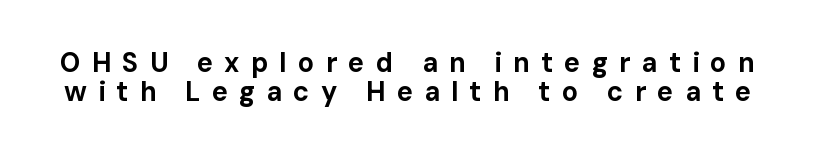
{"italic": "no", "bold": "yes", "underline": "no", "line_spacing": "tight", "line_spacing_ratio": 1.06, "letter_spacing": "wide", "letter_spacing_em": 0.41, "glyph_px": 27}
